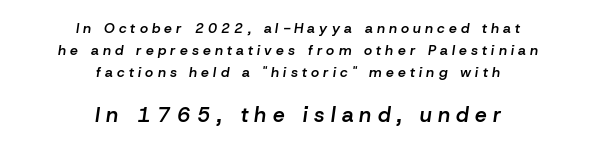
The strokes are fattened partway — semibold, not bold. Both edges are ragged and mirror each other, which tells us the setting is centered. The lines sit at an ordinary, default distance from one another. Descenders are the only things crossing below the line.
